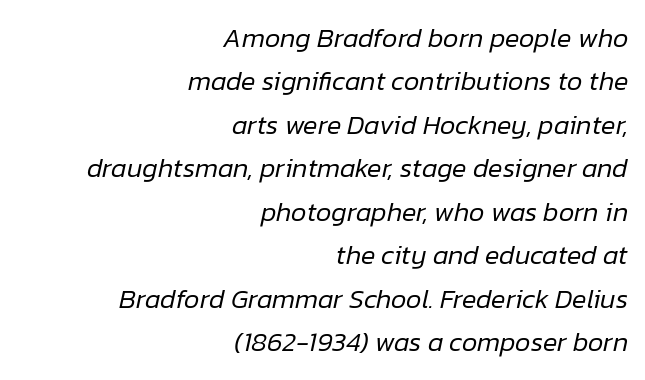
Q: Is the text bold? A: No.
Q: Is the text italic (slanted)? A: Yes, it leans right by about 12 degrees.
Q: Is the text underlined? A: No.
Q: How is the paragraph aligned? A: Right-aligned.
Q: Is the spacing between letters normal or unusually wide? A: Normal.
Q: Is the spacing between lines tight, normal or loose? A: Normal.
